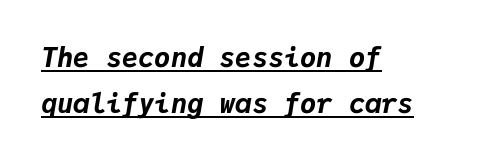
{"italic": "yes", "lean": "right", "slant_degrees": 9, "bold": "yes", "underline": "yes", "align": "left", "line_spacing_ratio": 1.71, "letter_spacing": "normal", "letter_spacing_em": 0.0, "glyph_px": 27}
